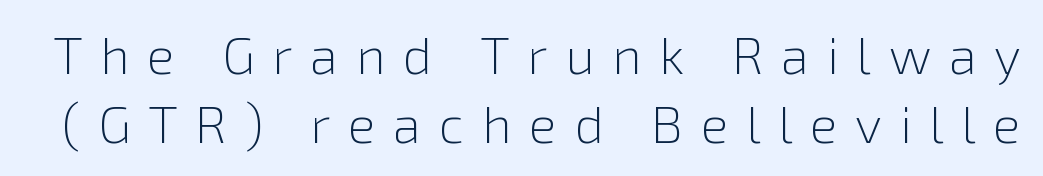
The image shows 52 px light sans-serif type, upright; set normal line spacing (1.32x), unusually wide letter spacing (+0.34 em), not underlined; low stroke contrast and a medium x-height.
